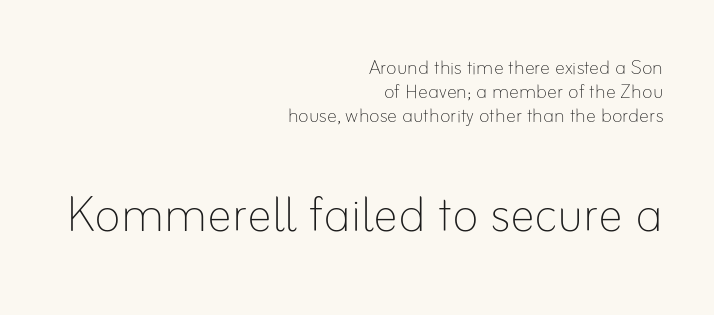
Q: Is the text bold? A: No.
Q: Is the text italic (slanted)? A: No, it is upright.
Q: Is the text underlined? A: No.
Q: How is the paragraph aligned? A: Right-aligned.
Q: Is the spacing between letters normal or unusually wide? A: Normal.
Q: Is the spacing between lines tight, normal or loose? A: Tight.
Q: Which block of text is set in a larger size, the first (top) or the second (bottom)? A: The second (bottom) one.
Q: Width (condensed, normal, or wide)? A: Normal.
Q: Stroke contrast? A: Low.
Q: x-height? A: Small.
Q: Monospaced? A: No.
